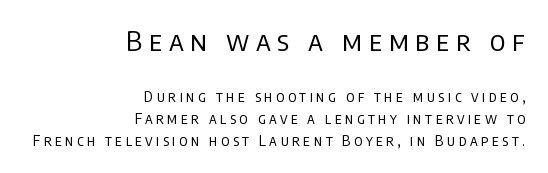
Large over small — that's the arrangement of the two blocks here. Vertically, the passage feels balanced, rows spaced as you'd expect. The typesetting does not lean heavy: it is not bold. Type without underlining. Does the copy run flush right? Yes — the right margin is perfectly even.
